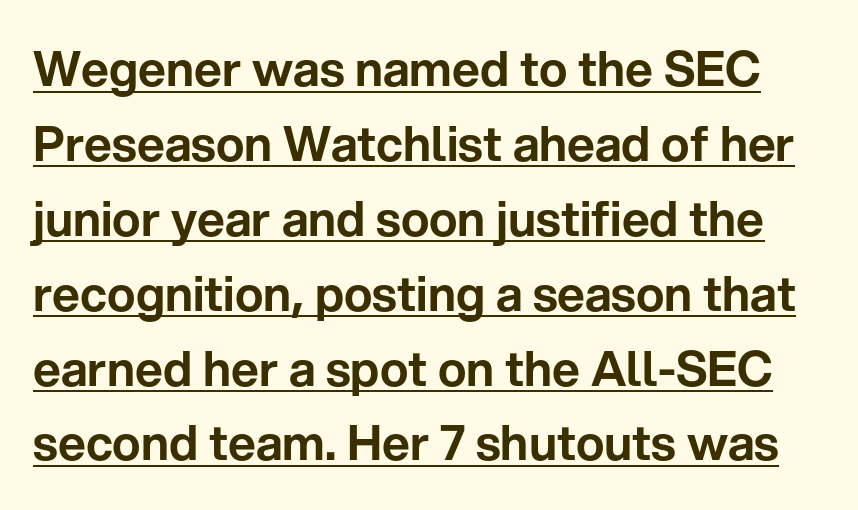
Classification — sans serif. The line-height multiplier appears to be the usual default. Each letter keeps its own natural width here, so spacing adapts to shape. This sample uses an upright cut, with every glyph sitting square on the baseline. The typesetter has applied underlining to the passage shown.
